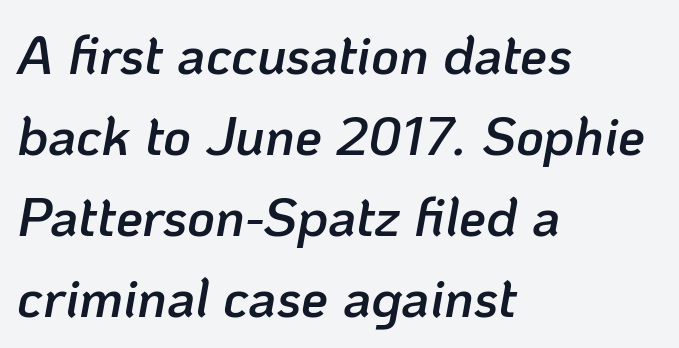
Q: Is the text bold? A: Semi-bold.
Q: Is the text italic (slanted)? A: Yes, it leans right by about 10 degrees.
Q: Is the text underlined? A: No.
Q: How is the paragraph aligned? A: Left-aligned.
Q: Is the spacing between letters normal or unusually wide? A: Normal.
Q: Is the spacing between lines tight, normal or loose? A: Normal.
Q: Width (condensed, normal, or wide)? A: Normal.
Q: Stroke contrast? A: Low.
Q: x-height? A: Medium.
Q: Monospaced? A: No.
